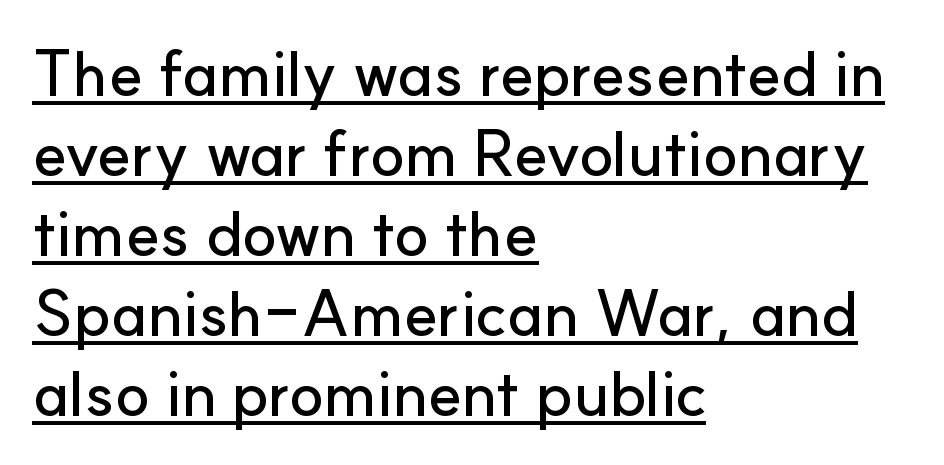
The image shows 64 px sans-serif type, upright; set left-aligned, normal line spacing (1.25x), normal letter spacing, underlined; low stroke contrast and a small x-height.
